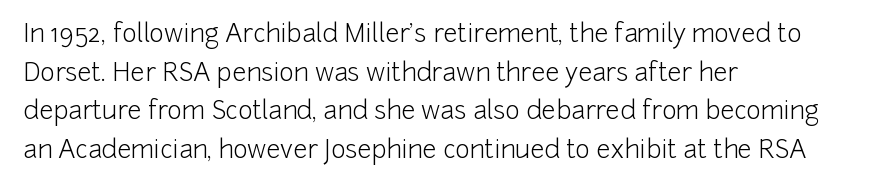
The image shows 25 px text type, upright; set left-aligned, normal line spacing (1.55x), normal letter spacing, not underlined.
